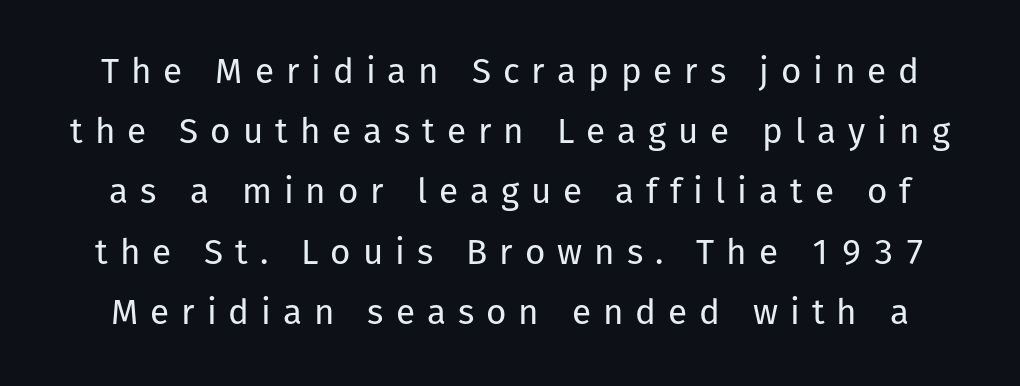
The image shows 35 px regular-weight sans-serif type, upright; set line spacing 1.72x, unusually wide letter spacing (+0.34 em), not underlined; low stroke contrast and a medium x-height.
